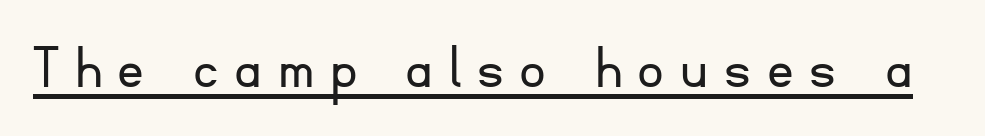
Q: Is the text bold? A: No.
Q: Is the text italic (slanted)? A: No, it is upright.
Q: Is the typeface a serif or a sans-serif typeface? A: Sans-serif.
Q: Is the text underlined? A: Yes.
Q: Is the spacing between letters normal or unusually wide? A: Unusually wide.
Q: Width (condensed, normal, or wide)? A: Normal.
Q: Stroke contrast? A: Low.
Q: x-height? A: Small.
Q: Monospaced? A: No.
